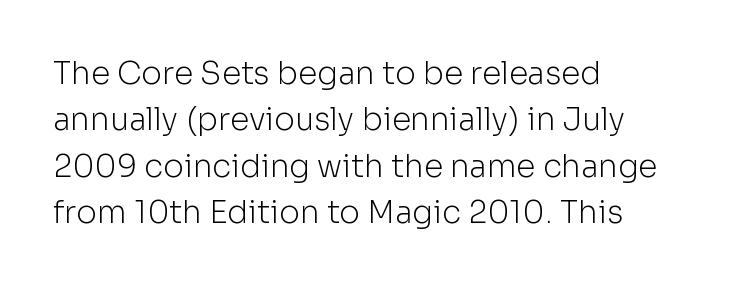
The image shows 31 px light sans-serif type, upright; set left-aligned, normal line spacing (1.5x), normal letter spacing, not underlined; low stroke contrast and a medium x-height.
